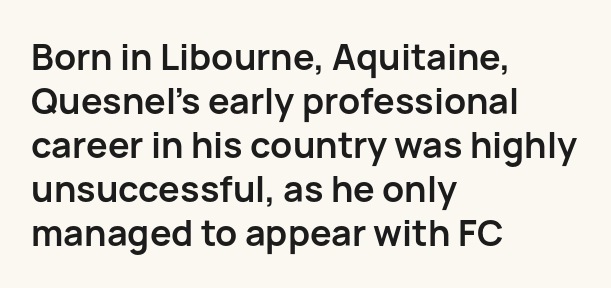
Q: Is the text bold? A: Yes.
Q: Is the text italic (slanted)? A: No, it is upright.
Q: Is the typeface a serif or a sans-serif typeface? A: Sans-serif.
Q: Is the text underlined? A: No.
Q: How is the paragraph aligned? A: Left-aligned.
Q: Is the spacing between letters normal or unusually wide? A: Normal.
Q: Width (condensed, normal, or wide)? A: Normal.
Q: Stroke contrast? A: Low.
Q: x-height? A: Medium.
Q: Monospaced? A: No.
